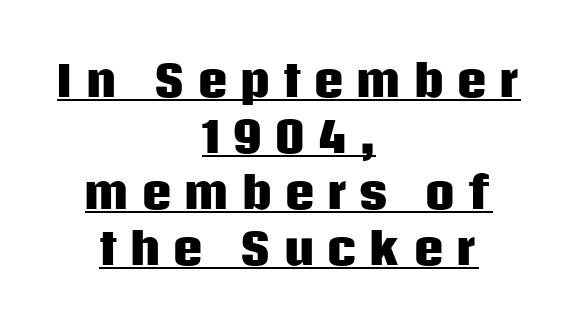
Q: Is the text bold? A: Yes.
Q: Is the text italic (slanted)? A: No, it is upright.
Q: Is the typeface a serif or a sans-serif typeface? A: Sans-serif.
Q: Is the text underlined? A: Yes.
Q: How is the paragraph aligned? A: Centered.
Q: Is the spacing between letters normal or unusually wide? A: Unusually wide.
Q: Is the spacing between lines tight, normal or loose? A: Normal.
Q: Width (condensed, normal, or wide)? A: Normal.
Q: Stroke contrast? A: Low.
Q: x-height? A: Large.
Q: Monospaced? A: No.
